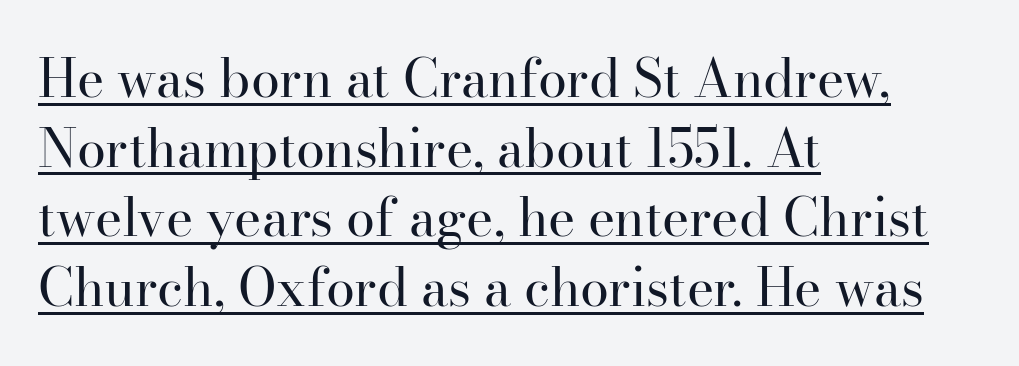
The image shows 52 px regular-weight serif type, upright; set left-aligned, normal line spacing (1.34x), normal letter spacing, underlined; high stroke contrast and a small x-height.
